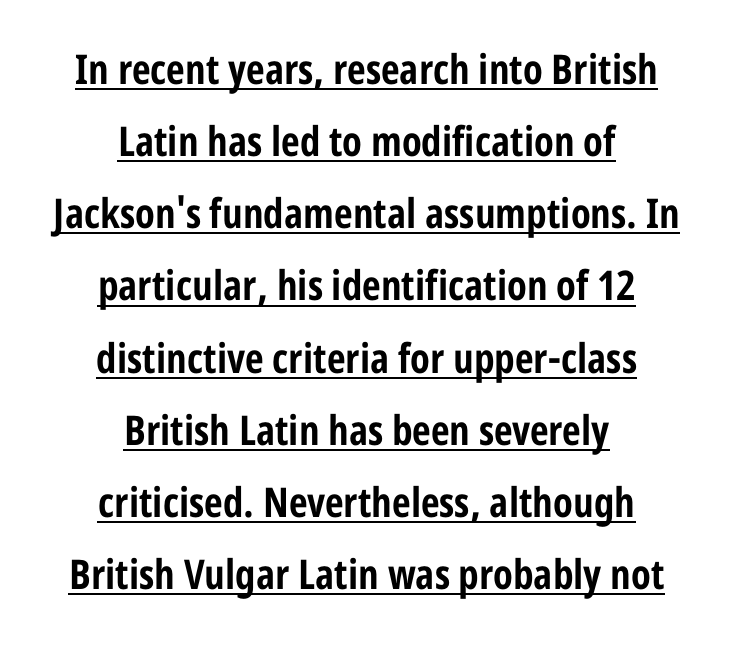
Q: Is the text bold? A: Yes.
Q: Is the text italic (slanted)? A: No, it is upright.
Q: Is the typeface a serif or a sans-serif typeface? A: Sans-serif.
Q: Is the text underlined? A: Yes.
Q: How is the paragraph aligned? A: Centered.
Q: Is the spacing between letters normal or unusually wide? A: Normal.
Q: Width (condensed, normal, or wide)? A: Condensed.
Q: Stroke contrast? A: Low.
Q: x-height? A: Medium.
Q: Monospaced? A: No.
